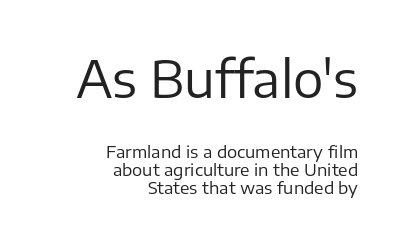
Q: Is the text bold? A: No.
Q: Is the text italic (slanted)? A: No, it is upright.
Q: Is the typeface a serif or a sans-serif typeface? A: Sans-serif.
Q: Is the text underlined? A: No.
Q: How is the paragraph aligned? A: Right-aligned.
Q: Is the spacing between letters normal or unusually wide? A: Normal.
Q: Is the spacing between lines tight, normal or loose? A: Tight.
Q: Which block of text is set in a larger size, the first (top) or the second (bottom)? A: The first (top) one.
Q: Width (condensed, normal, or wide)? A: Normal.
Q: Stroke contrast? A: Low.
Q: x-height? A: Medium.
Q: Monospaced? A: No.
